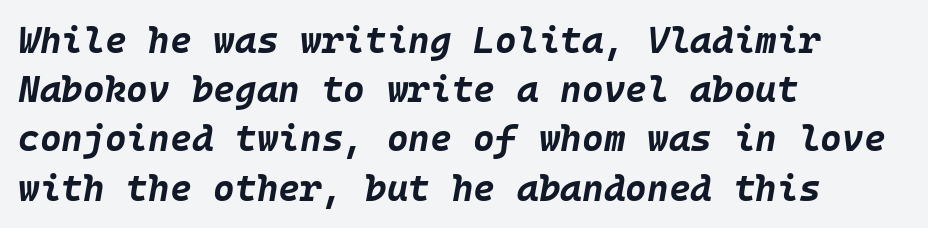
The image shows 37 px bold type, italic (leaning right); set left-aligned, normal line spacing (1.33x), normal letter spacing, not underlined; low stroke contrast and a large x-height.
